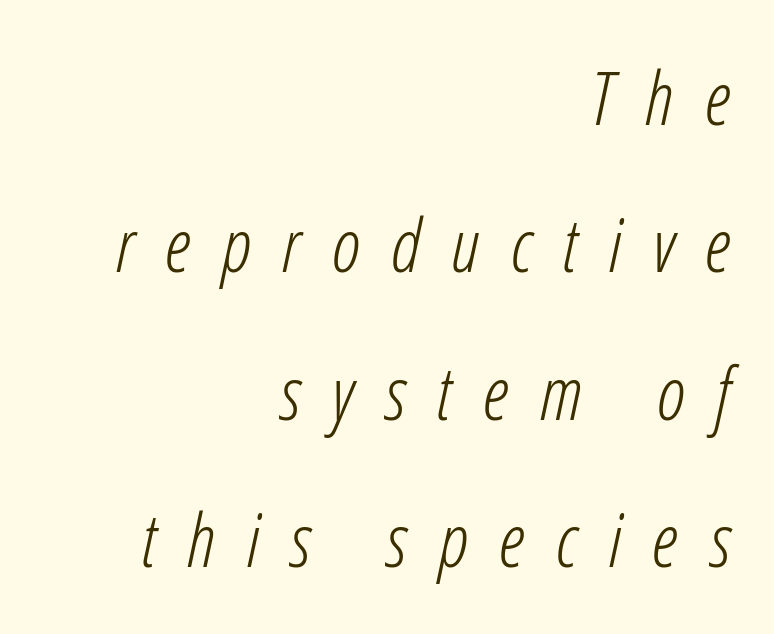
The image shows 74 px light, condensed type, italic (leaning right); set right-aligned, loose line spacing (1.99x), unusually wide letter spacing (+0.42 em), not underlined; low stroke contrast and a medium x-height.
